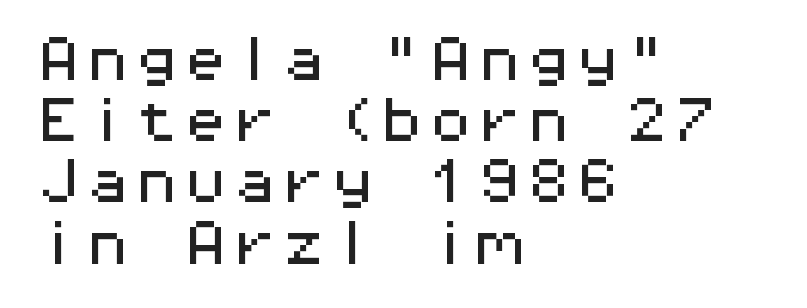
{"serif": "no", "italic": "no", "width": "wide", "stroke_contrast": "medium", "x_height": "medium", "monospaced": "yes", "underline": "no", "align": "left", "line_spacing": "normal", "line_spacing_ratio": 1.25, "letter_spacing": "normal", "letter_spacing_em": 0.0, "glyph_px": 49}
